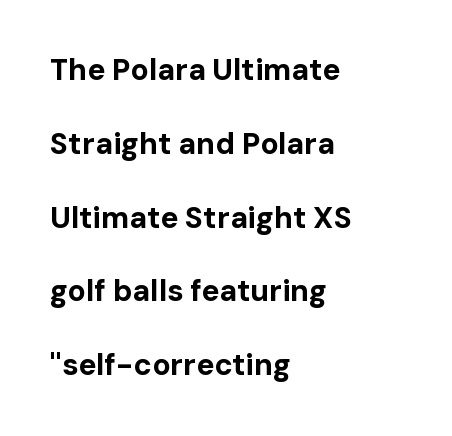
The image shows 30 px bold sans-serif type, upright; set left-aligned, loose line spacing (2.46x), normal letter spacing, not underlined; low stroke contrast and a medium x-height.
